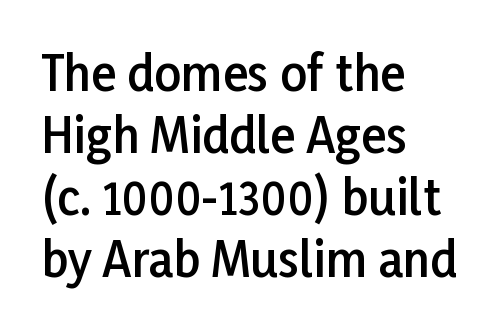
The image shows 47 px semibold sans-serif type, upright; set left-aligned, normal line spacing (1.32x), normal letter spacing, not underlined; low stroke contrast and a medium x-height.
